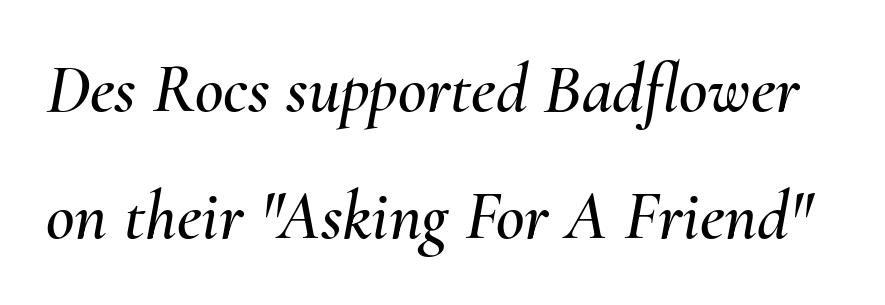
Q: Is the text italic (slanted)? A: Yes, it leans right by about 10 degrees.
Q: Is the text underlined? A: No.
Q: Is the spacing between letters normal or unusually wide? A: Normal.
Q: Width (condensed, normal, or wide)? A: Normal.
Q: Stroke contrast? A: Medium.
Q: x-height? A: Small.
Q: Monospaced? A: No.
